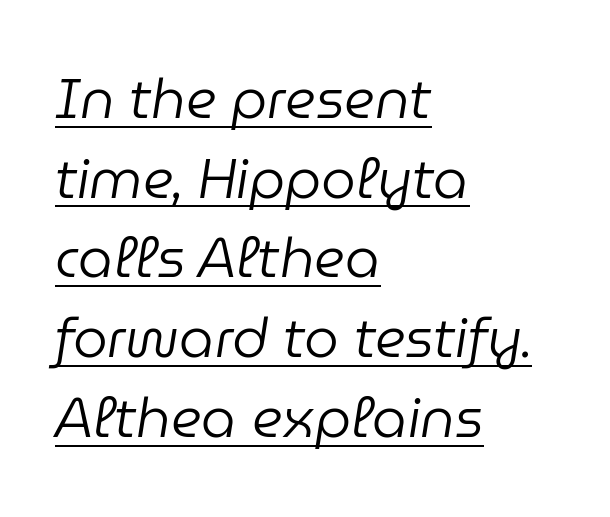
The image shows 55 px regular-weight type, italic (leaning right); set left-aligned, normal line spacing (1.45x), normal letter spacing, underlined; low stroke contrast and a medium x-height.
